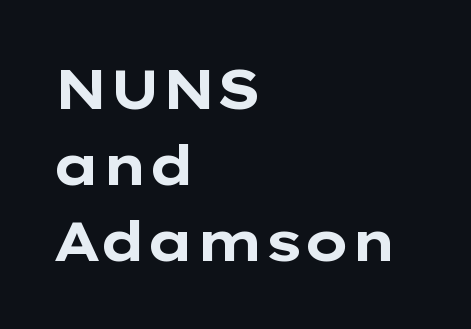
Q: Is the text bold? A: Yes.
Q: Is the text italic (slanted)? A: No, it is upright.
Q: Is the typeface a serif or a sans-serif typeface? A: Sans-serif.
Q: Is the text underlined? A: No.
Q: How is the paragraph aligned? A: Left-aligned.
Q: Is the spacing between letters normal or unusually wide? A: Normal.
Q: Is the spacing between lines tight, normal or loose? A: Normal.
Q: Width (condensed, normal, or wide)? A: Wide.
Q: Stroke contrast? A: Low.
Q: x-height? A: Medium.
Q: Monospaced? A: No.
